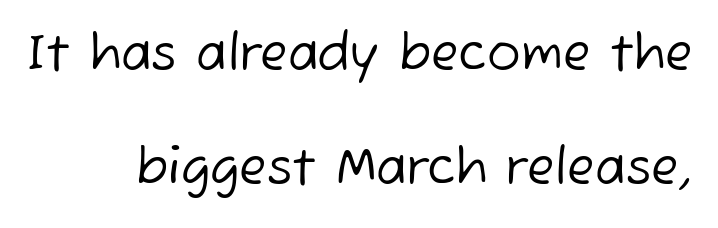
Note the varied advance widths — an 'i' is clearly narrower than an 'm'. Does the copy run flush right? Yes — the right margin is perfectly even. Unlike a traditional serif, this face leaves its strokes unadorned. Weight: regular or lighter.
